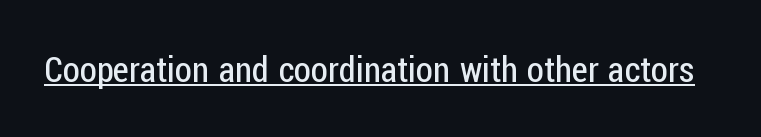
Q: Is the text bold? A: No.
Q: Is the text italic (slanted)? A: No, it is upright.
Q: Is the typeface a serif or a sans-serif typeface? A: Sans-serif.
Q: Is the text underlined? A: Yes.
Q: Is the spacing between letters normal or unusually wide? A: Normal.
Q: Width (condensed, normal, or wide)? A: Condensed.
Q: Stroke contrast? A: Low.
Q: x-height? A: Medium.
Q: Monospaced? A: No.
